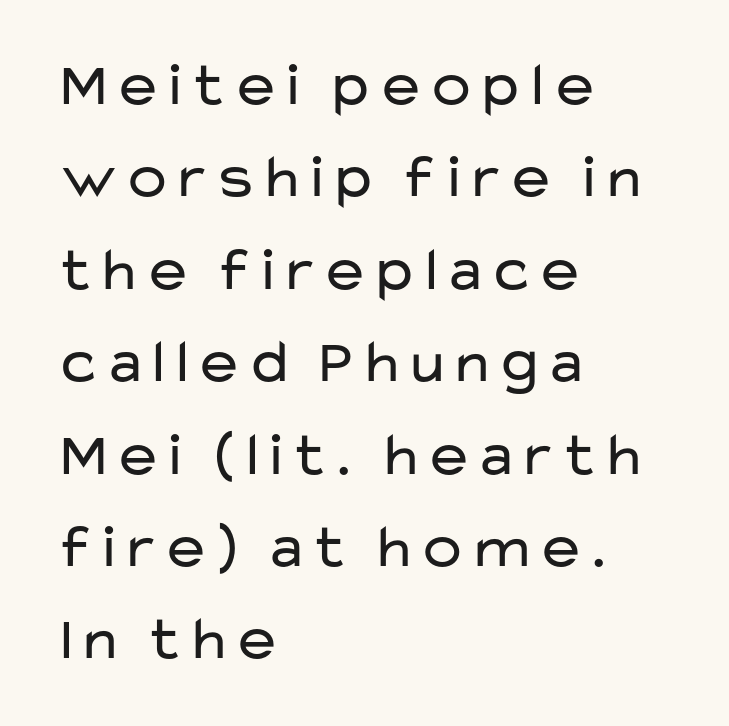
{"serif": "no", "italic": "no", "bold": "no", "weight": "regular", "width": "wide", "stroke_contrast": "low", "x_height": "medium", "monospaced": "no", "underline": "no", "align": "left", "line_spacing": "normal", "line_spacing_ratio": 1.49, "letter_spacing": "normal", "letter_spacing_em": 0.0, "glyph_px": 62}
